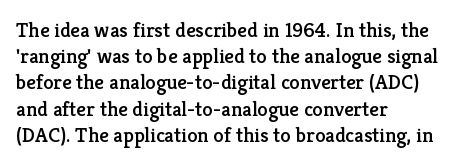
A typesetter would call this leading conventional body-copy spacing. Upright lettering throughout. This rendering uses left alignment, leaving the right contour irregular. The letterforms sit shoulder to shoulder at normal distance. Decoration check: the copy has no underline.
